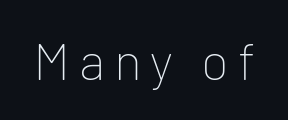
The typeface chosen for these lines omits serifs. Words float on clear page, feet unadorned. Is the type heavy? It reads as light-to-regular instead. Do the characters align in a grid? No, the font is proportional. Tall strokes in this sample are plumb rather than angled.
